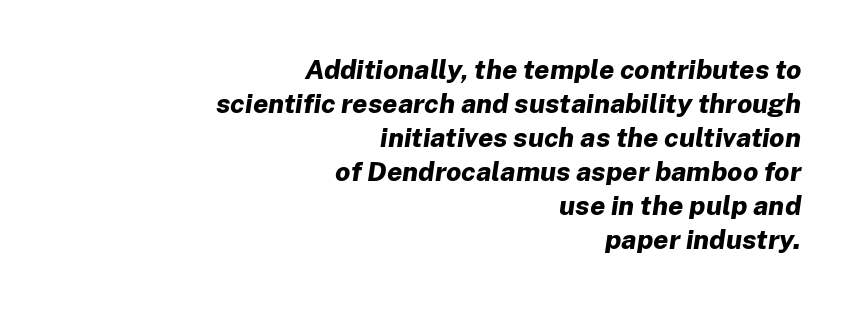
{"italic": "yes", "lean": "right", "slant_degrees": 8, "bold": "yes", "underline": "no", "align": "right", "line_spacing": "normal", "line_spacing_ratio": 1.26, "letter_spacing": "normal", "letter_spacing_em": 0.0, "glyph_px": 27}
